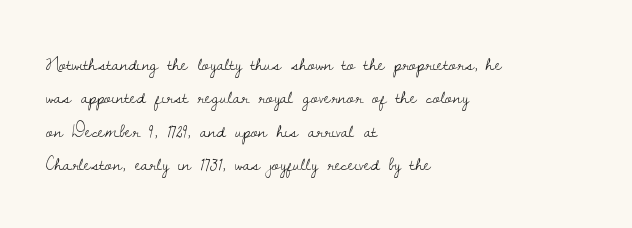
How would I describe the line gaps? Plain and ordinary. Weight: in the light-to-regular range. The type is set solid horizontally, with unmodified tracking. The lines are quadded left.
